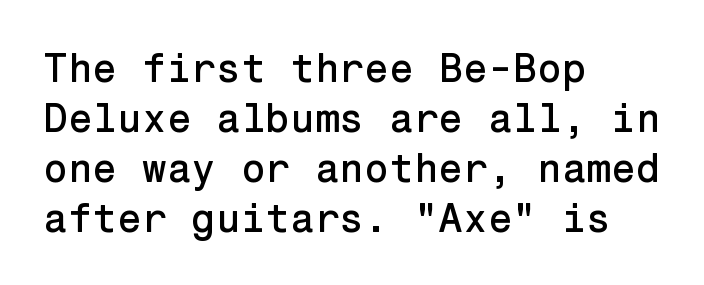
You could call the tracking neutral — neither tight nor loose. The type family on display is of the sans-serif kind. Quick note: interline space is typical. The strip under each line holds only bare page.
